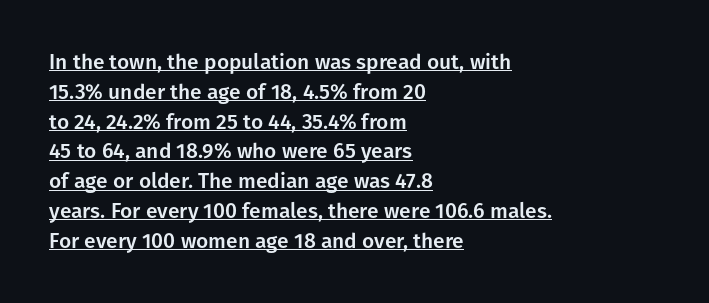
Q: Is the text italic (slanted)? A: No, it is upright.
Q: Is the text underlined? A: Yes.
Q: How is the paragraph aligned? A: Left-aligned.
Q: Is the spacing between letters normal or unusually wide? A: Normal.
Q: Is the spacing between lines tight, normal or loose? A: Normal.
